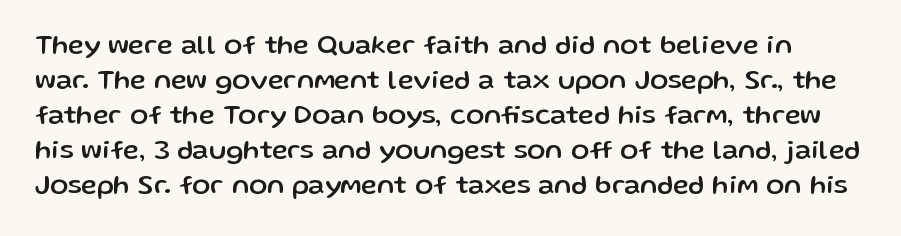
The image shows 27 px text type, upright; set normal line spacing (1.3x), normal letter spacing, not underlined.
